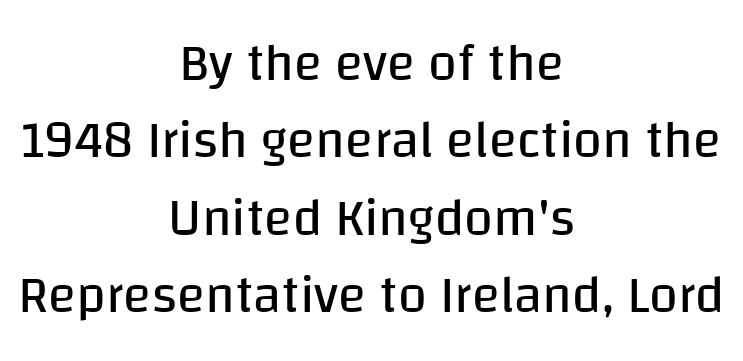
The image shows 52 px regular-weight sans-serif type, upright; set centered, normal line spacing (1.49x), normal letter spacing, not underlined; low stroke contrast and a large x-height.
